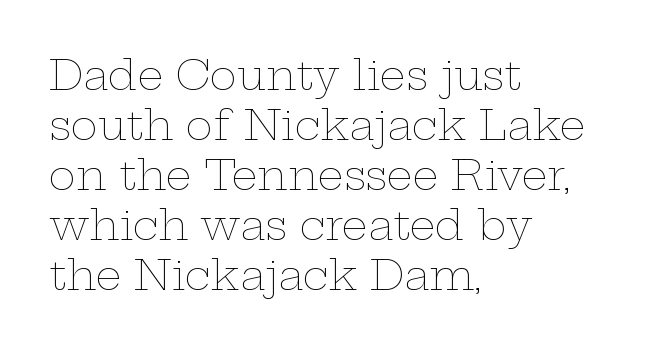
The image shows 41 px thin, wide type, upright; set left-aligned, line spacing 1.22x, normal letter spacing, not underlined; low stroke contrast and a medium x-height.
